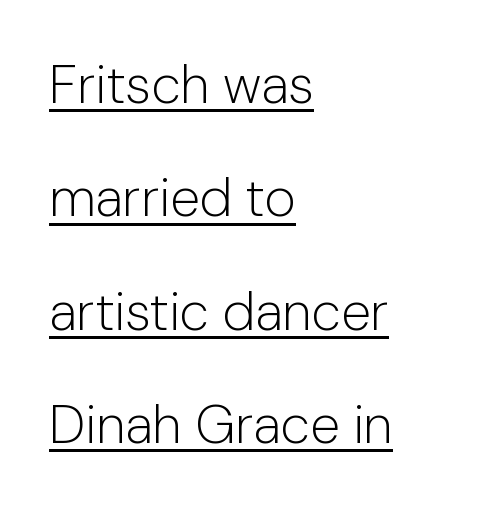
The image shows 54 px light sans-serif type, upright; set left-aligned, loose line spacing (2.1x), normal letter spacing, underlined; low stroke contrast and a medium x-height.
